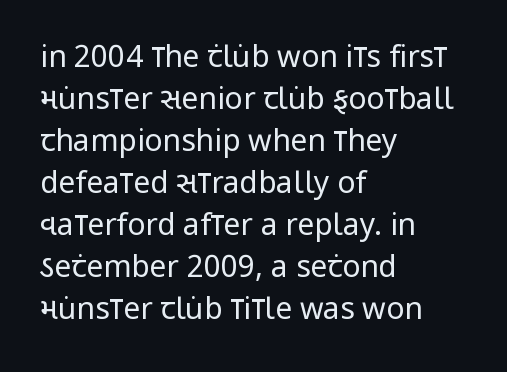
The zone under the glyphs is completely vacant. Rendered with straight, roman letterforms. Each letter keeps its own natural width here, so spacing adapts to shape. Is there much room between lines? A standard amount, neither cramped nor airy.
